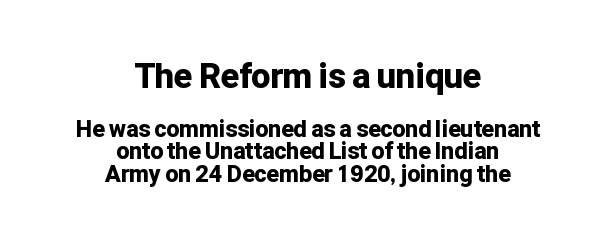
The image shows 34 px bold sans-serif type, upright; set centered, tight line spacing (0.97x), normal letter spacing, not underlined; the first (top) block is 1.48x larger; low stroke contrast and a medium x-height.
